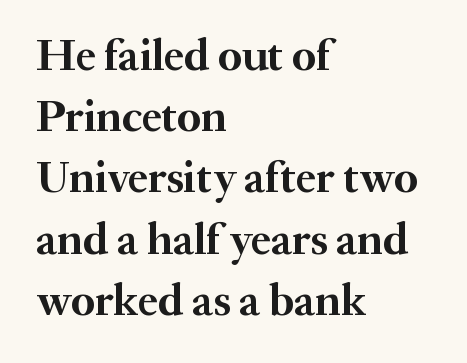
{"serif": "yes", "italic": "no", "bold": "yes", "weight": "semibold", "width": "normal", "stroke_contrast": "medium", "x_height": "small", "monospaced": "no", "underline": "no", "align": "left", "line_spacing": "normal", "line_spacing_ratio": 1.36, "letter_spacing": "normal", "letter_spacing_em": 0.0, "glyph_px": 45}
